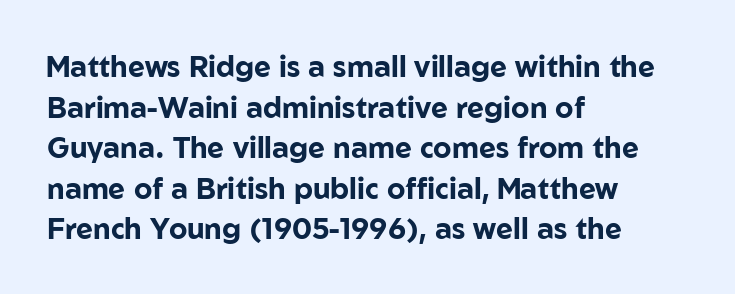
Q: Is the text bold? A: Yes.
Q: Is the text italic (slanted)? A: No, it is upright.
Q: Is the typeface a serif or a sans-serif typeface? A: Sans-serif.
Q: Is the text underlined? A: No.
Q: How is the paragraph aligned? A: Left-aligned.
Q: Is the spacing between letters normal or unusually wide? A: Normal.
Q: Is the spacing between lines tight, normal or loose? A: Normal.
Q: Width (condensed, normal, or wide)? A: Normal.
Q: Stroke contrast? A: Low.
Q: x-height? A: Medium.
Q: Monospaced? A: No.
